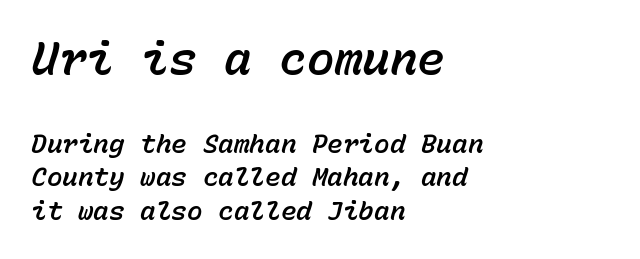
{"italic": "yes", "lean": "right", "slant_degrees": 15, "width": "normal", "stroke_contrast": "low", "x_height": "medium", "monospaced": "yes", "underline": "no", "align": "left", "line_spacing": "normal", "line_spacing_ratio": 1.3, "letter_spacing": "normal", "letter_spacing_em": 0.0, "larger_block": "first", "size_ratio": 1.77, "glyph_px": 46}
